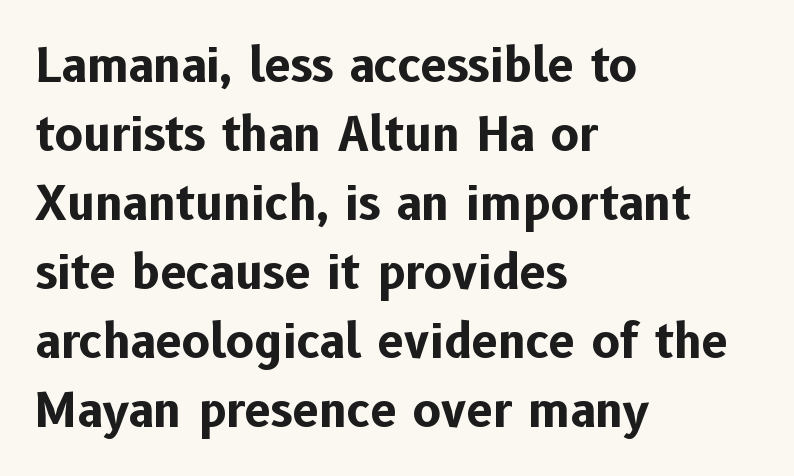
{"serif": "no", "italic": "no", "bold": "yes", "weight": "bold", "width": "normal", "stroke_contrast": "low", "x_height": "medium", "monospaced": "no", "underline": "no", "align": "left", "line_spacing": "normal", "line_spacing_ratio": 1.47, "letter_spacing": "normal", "letter_spacing_em": 0.0, "glyph_px": 47}
